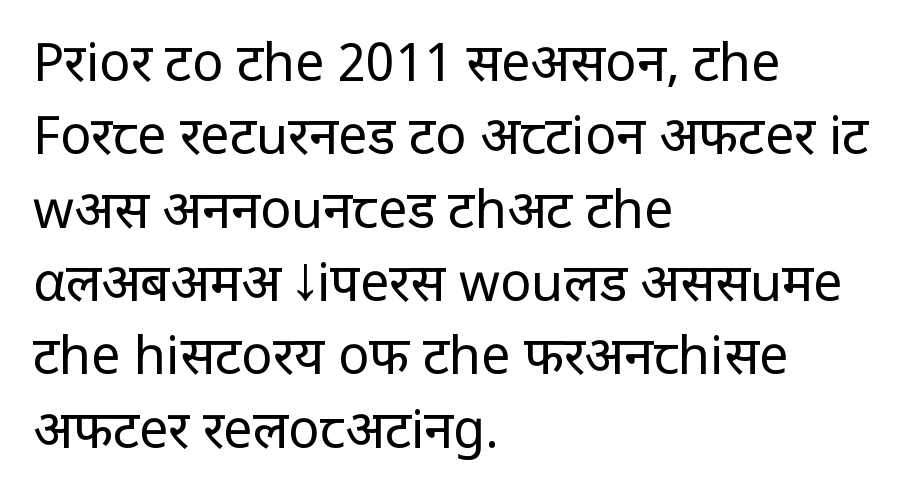
The font sits on the lighter half of the weight spectrum, regular included. Notice how the stems are strictly vertical — no italics here. Notice how descenders clear the ascenders below comfortably — that's standard leading. The zone under the glyphs is completely vacant. The lines in this sample share a left origin and differ only in where they stop. In terms of letterform style, serifs are entirely absent.
